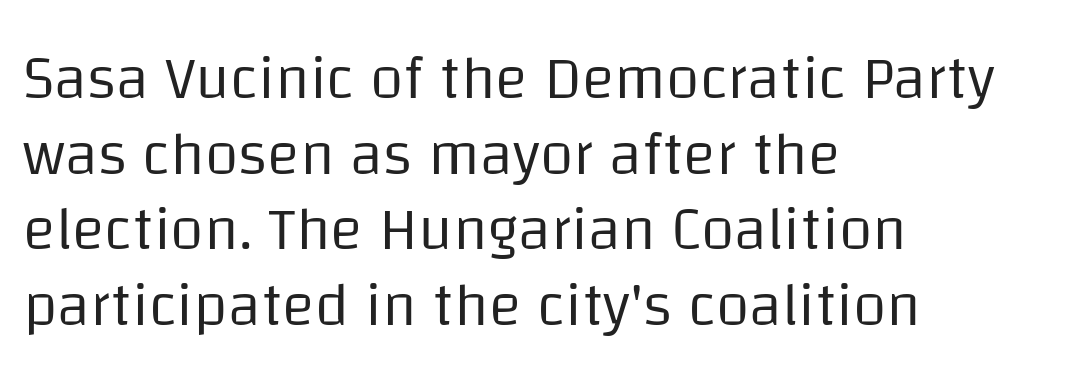
The image shows 61 px regular-weight sans-serif type, upright; set left-aligned, line spacing 1.24x, normal letter spacing, not underlined; low stroke contrast and a large x-height.
